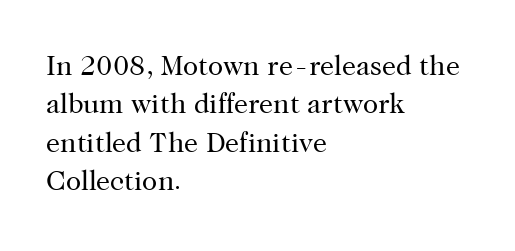
Q: Is the text bold? A: No.
Q: Is the text italic (slanted)? A: No, it is upright.
Q: Is the typeface a serif or a sans-serif typeface? A: Serif.
Q: Is the text underlined? A: No.
Q: How is the paragraph aligned? A: Left-aligned.
Q: Is the spacing between letters normal or unusually wide? A: Normal.
Q: Is the spacing between lines tight, normal or loose? A: Normal.
Q: Width (condensed, normal, or wide)? A: Normal.
Q: Stroke contrast? A: High.
Q: x-height? A: Medium.
Q: Monospaced? A: No.
